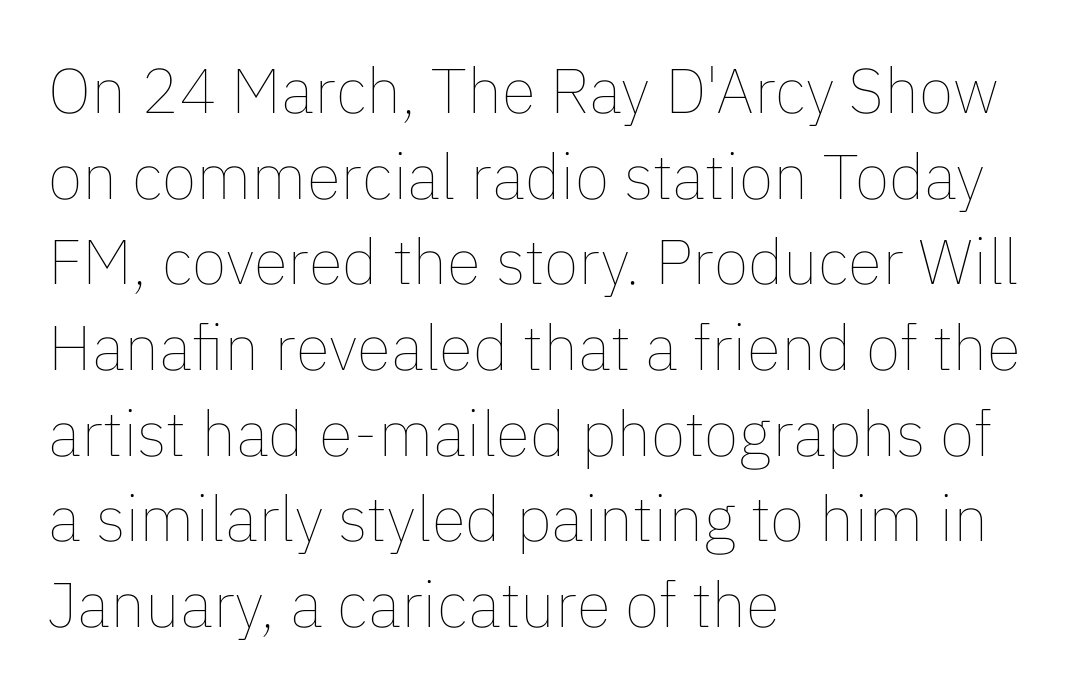
Q: Is the text bold? A: No.
Q: Is the text italic (slanted)? A: No, it is upright.
Q: Is the text underlined? A: No.
Q: How is the paragraph aligned? A: Left-aligned.
Q: Is the spacing between letters normal or unusually wide? A: Normal.
Q: Is the spacing between lines tight, normal or loose? A: Normal.
Q: Width (condensed, normal, or wide)? A: Normal.
Q: Stroke contrast? A: Low.
Q: x-height? A: Medium.
Q: Monospaced? A: No.
